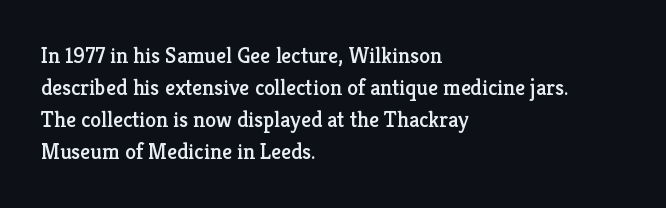
Q: Is the text italic (slanted)? A: No, it is upright.
Q: Is the text underlined? A: No.
Q: How is the paragraph aligned? A: Left-aligned.
Q: Is the spacing between letters normal or unusually wide? A: Normal.
Q: Is the spacing between lines tight, normal or loose? A: Normal.
